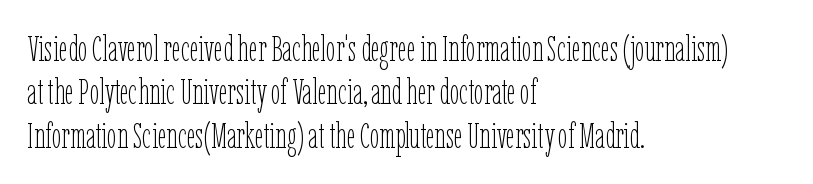
Q: Is the text bold? A: No.
Q: Is the text italic (slanted)? A: No, it is upright.
Q: Is the text underlined? A: No.
Q: How is the paragraph aligned? A: Left-aligned.
Q: Is the spacing between letters normal or unusually wide? A: Normal.
Q: Width (condensed, normal, or wide)? A: Condensed.
Q: Stroke contrast? A: Low.
Q: x-height? A: Medium.
Q: Monospaced? A: No.
